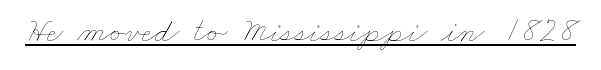
The image shows 35 px thin, wide type; set normal letter spacing, underlined; low stroke contrast and a small x-height.
